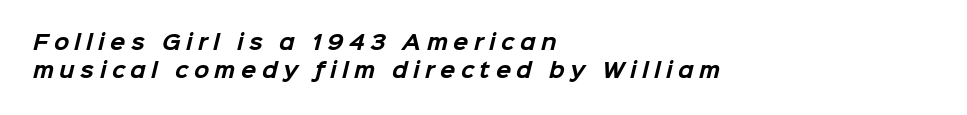
The passage shown has open, widely tracked lettering throughout. Typeset ragged right — the left edge is the straight one. The rendering uses a bold face; every stroke is thick and dark. Line spacing here is normal. Nobody drew a line under any word here.
